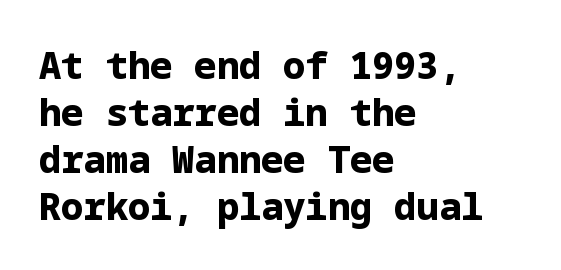
Q: Is the text bold? A: Yes.
Q: Is the text italic (slanted)? A: No, it is upright.
Q: Is the typeface a serif or a sans-serif typeface? A: Sans-serif.
Q: Is the text underlined? A: No.
Q: How is the paragraph aligned? A: Left-aligned.
Q: Is the spacing between letters normal or unusually wide? A: Normal.
Q: Is the spacing between lines tight, normal or loose? A: Normal.
Q: Width (condensed, normal, or wide)? A: Normal.
Q: Stroke contrast? A: Low.
Q: x-height? A: Medium.
